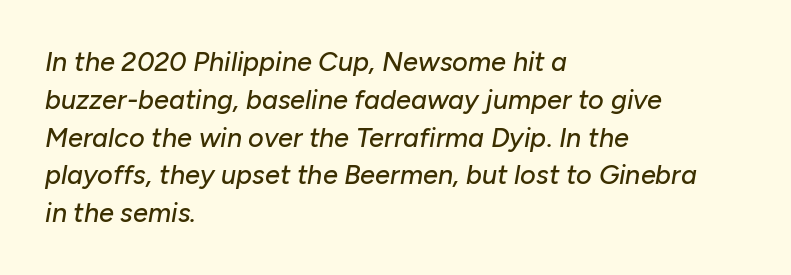
{"italic": "yes", "lean": "right", "slant_degrees": 10, "underline": "no", "align": "left", "line_spacing": "normal", "line_spacing_ratio": 1.4, "letter_spacing": "normal", "letter_spacing_em": 0.0, "glyph_px": 27}
